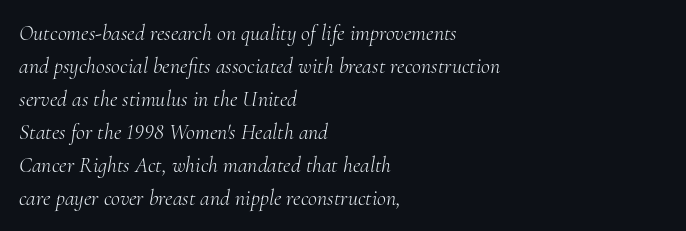
The image shows 22 px text type, italic (leaning right); set left-aligned, normal line spacing (1.5x), normal letter spacing, not underlined.
